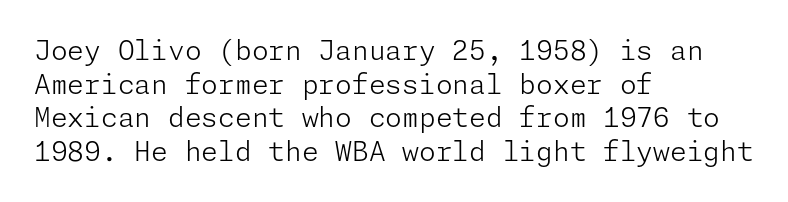
Q: Is the text bold? A: No.
Q: Is the text italic (slanted)? A: No, it is upright.
Q: Is the text underlined? A: No.
Q: How is the paragraph aligned? A: Left-aligned.
Q: Is the spacing between letters normal or unusually wide? A: Normal.
Q: Is the spacing between lines tight, normal or loose? A: Normal.
